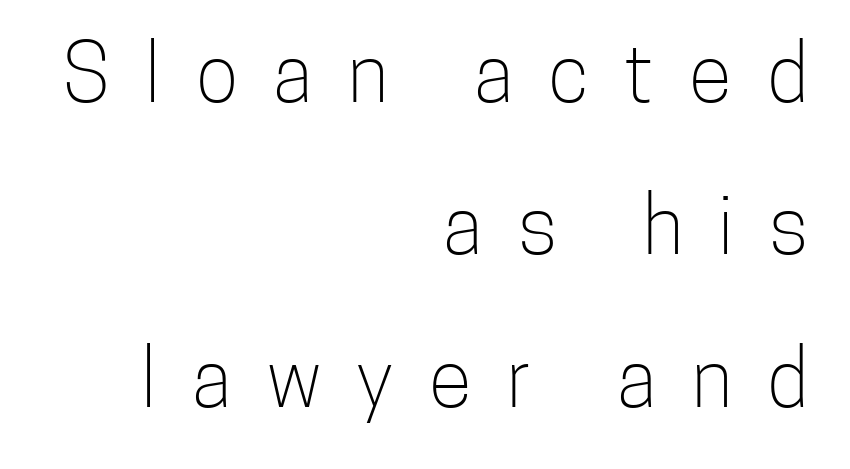
The image shows 79 px light, condensed sans-serif type, upright; set right-aligned, loose line spacing (1.93x), unusually wide letter spacing (+0.45 em), not underlined; low stroke contrast and a medium x-height.
